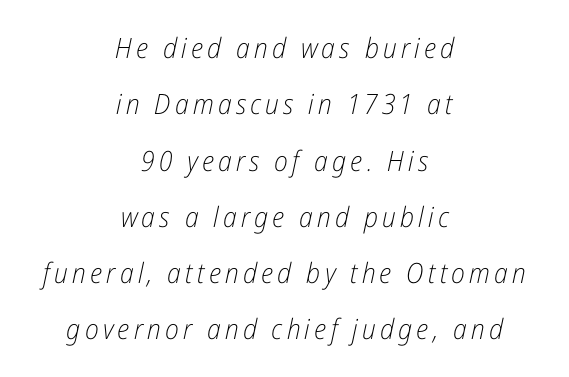
Q: Is the text bold? A: No.
Q: Is the text italic (slanted)? A: Yes, it leans right by about 12 degrees.
Q: Is the text underlined? A: No.
Q: How is the paragraph aligned? A: Centered.
Q: Is the spacing between lines tight, normal or loose? A: Loose.
Q: Width (condensed, normal, or wide)? A: Condensed.
Q: Stroke contrast? A: Low.
Q: x-height? A: Medium.
Q: Monospaced? A: No.
